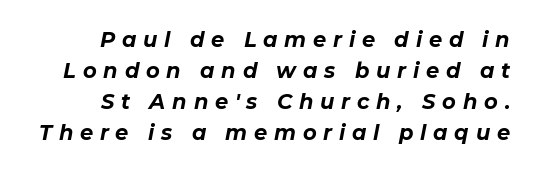
Glyph-to-glyph distance is far greater than everyday printed text. Line spacing here is normal. Notice how thick the strokes are: this is what a full bold looks like. Typeset ragged left — the right edge is the straight one.
